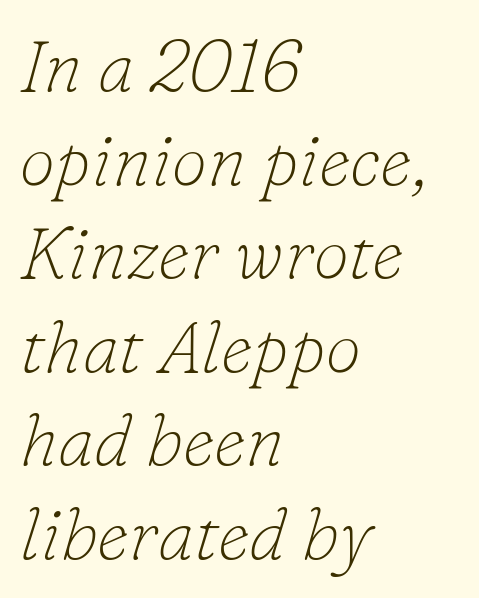
Q: Is the text bold? A: No.
Q: Is the text italic (slanted)? A: Yes, it leans right by about 16 degrees.
Q: Is the typeface a serif or a sans-serif typeface? A: Serif.
Q: Is the text underlined? A: No.
Q: How is the paragraph aligned? A: Left-aligned.
Q: Is the spacing between letters normal or unusually wide? A: Normal.
Q: Is the spacing between lines tight, normal or loose? A: Normal.
Q: Width (condensed, normal, or wide)? A: Normal.
Q: Stroke contrast? A: Low.
Q: x-height? A: Small.
Q: Monospaced? A: No.
